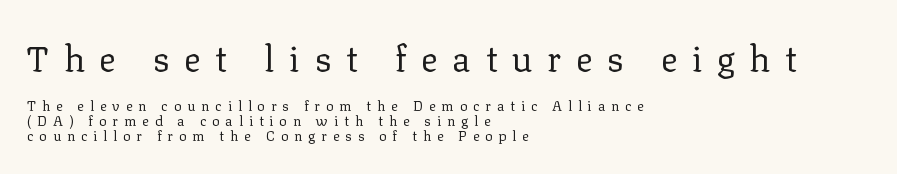
Q: Is the text bold? A: No.
Q: Is the text italic (slanted)? A: No, it is upright.
Q: Is the typeface a serif or a sans-serif typeface? A: Serif.
Q: Is the text underlined? A: No.
Q: How is the paragraph aligned? A: Left-aligned.
Q: Is the spacing between letters normal or unusually wide? A: Unusually wide.
Q: Is the spacing between lines tight, normal or loose? A: Tight.
Q: Which block of text is set in a larger size, the first (top) or the second (bottom)? A: The first (top) one.
Q: Width (condensed, normal, or wide)? A: Normal.
Q: Stroke contrast? A: Low.
Q: x-height? A: Medium.
Q: Monospaced? A: No.
